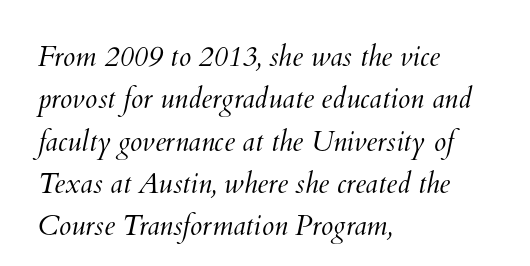
The image shows 28 px light type; set left-aligned, normal line spacing (1.51x), normal letter spacing, not underlined; medium stroke contrast and a small x-height.
